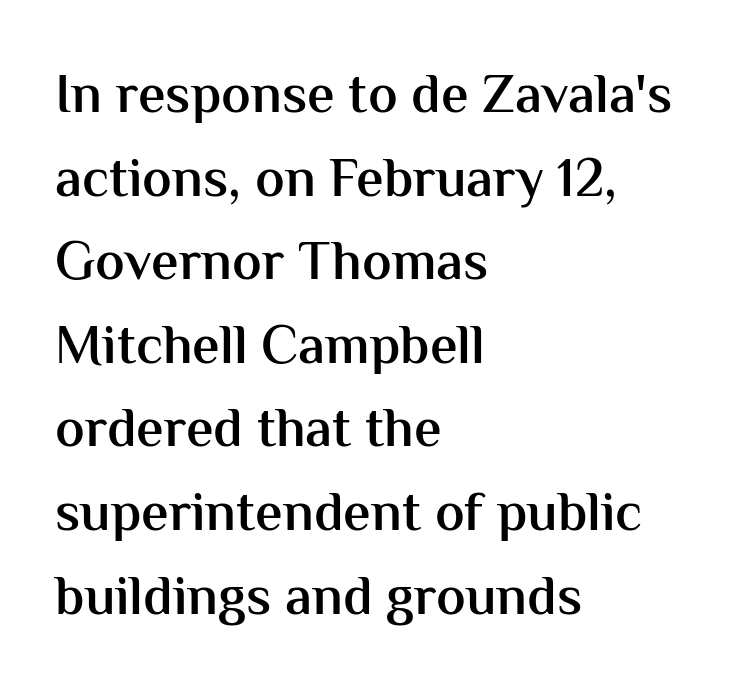
The image shows 55 px semibold sans-serif type, upright; set left-aligned, normal line spacing (1.52x), normal letter spacing, not underlined; medium stroke contrast and a medium x-height.
